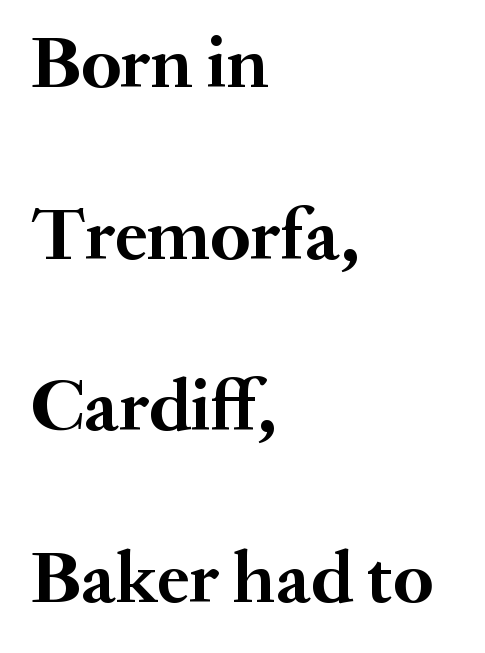
The image shows 74 px semibold serif type, upright; set left-aligned, loose line spacing (2.32x), normal letter spacing, not underlined; medium stroke contrast and a small x-height.
